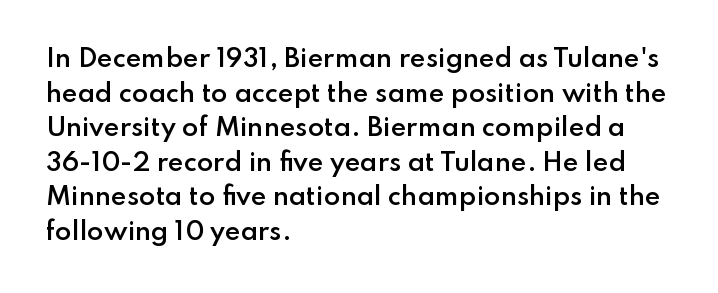
{"italic": "no", "bold": "semi", "underline": "no", "align": "left", "line_spacing": "normal", "line_spacing_ratio": 1.44, "letter_spacing": "normal", "letter_spacing_em": 0.0, "glyph_px": 24}
